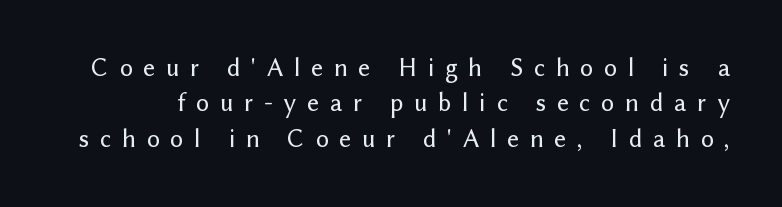
{"italic": "no", "underline": "no", "line_spacing": "normal", "line_spacing_ratio": 1.36, "letter_spacing": "wide", "letter_spacing_em": 0.41, "glyph_px": 26}
